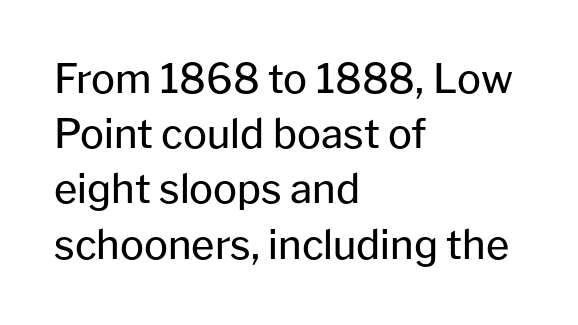
{"serif": "no", "italic": "no", "bold": "no", "weight": "regular", "width": "normal", "stroke_contrast": "low", "x_height": "medium", "monospaced": "no", "underline": "no", "align": "left", "line_spacing": "normal", "line_spacing_ratio": 1.38, "letter_spacing": "normal", "letter_spacing_em": 0.0, "glyph_px": 40}
